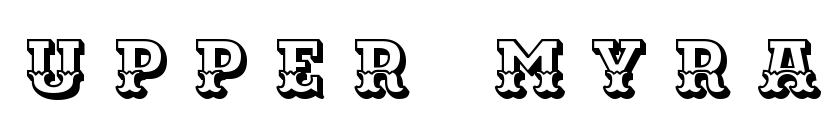
The image shows 79 px text type, upright; set unusually wide letter spacing (+0.33 em), not underlined; a large x-height.
